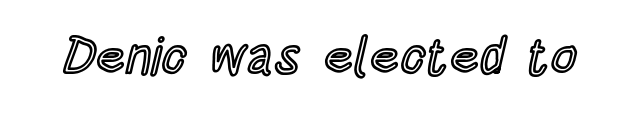
The image shows 51 px condensed type; set normal letter spacing, not underlined; a large x-height.
